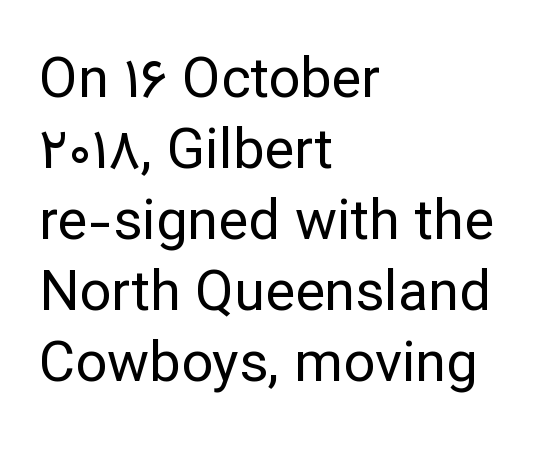
There is no visible air inserted between adjacent glyphs. Each letter keeps its own natural width here, so spacing adapts to shape. Summary of weight: not heavy and not bold. The space directly below the letters is spotless. Designer's note — italics off, roman on.
